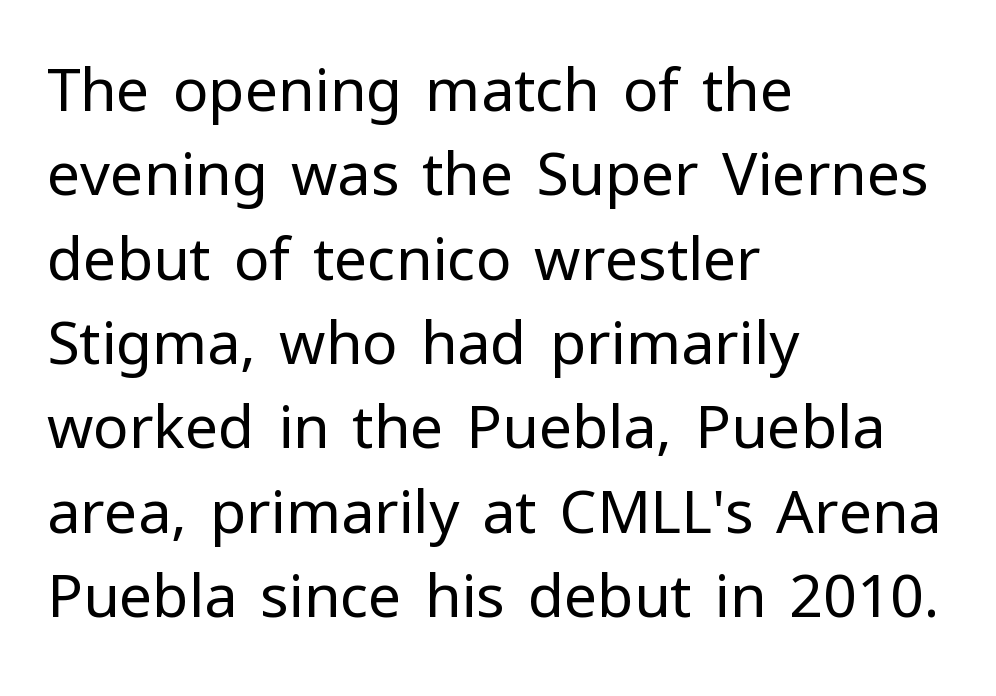
The image shows 59 px regular-weight sans-serif type, upright; set left-aligned, normal line spacing (1.43x), normal letter spacing, not underlined; low stroke contrast and a medium x-height.
